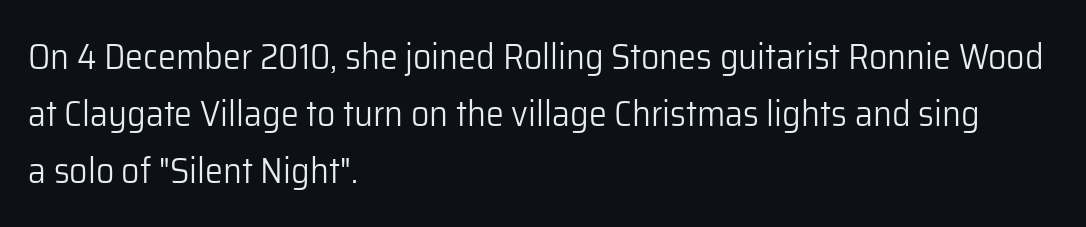
The image shows 36 px light sans-serif type, upright; set left-aligned, normal line spacing (1.58x), normal letter spacing, not underlined; low stroke contrast and a medium x-height.
